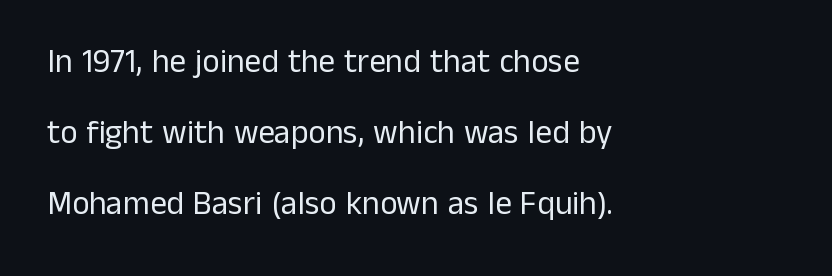
The image shows 33 px regular-weight sans-serif type, upright; set left-aligned, loose line spacing (2.15x), normal letter spacing, not underlined; low stroke contrast and a medium x-height.
